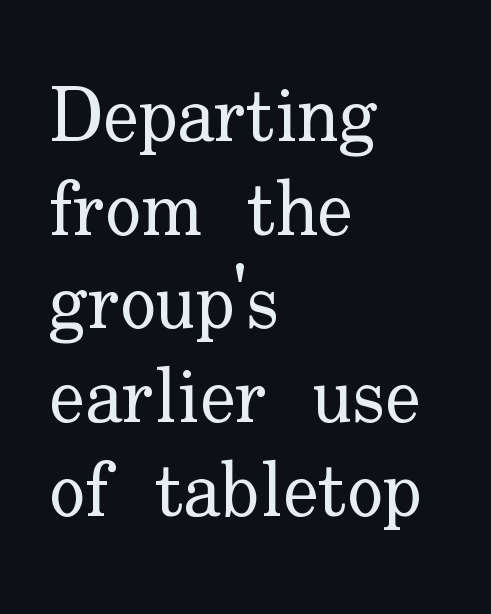
Stroke thickness stays within the range of a standard reading face or lighter. The rendering uses natural spacing where letterforms have individual widths. The specimen omits any rule beneath the text block's lines. Small tapered or slab feet sit at the stroke ends, so this counts as serif.
